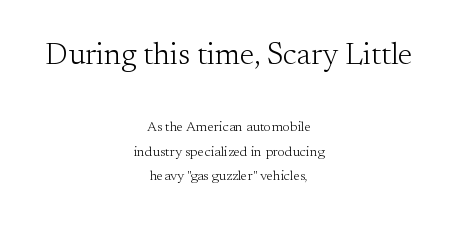
The image shows 31 px light serif type, upright; set centered, line spacing 1.75x, normal letter spacing, not underlined; the first (top) block is 2.21x larger; medium stroke contrast and a small x-height.
